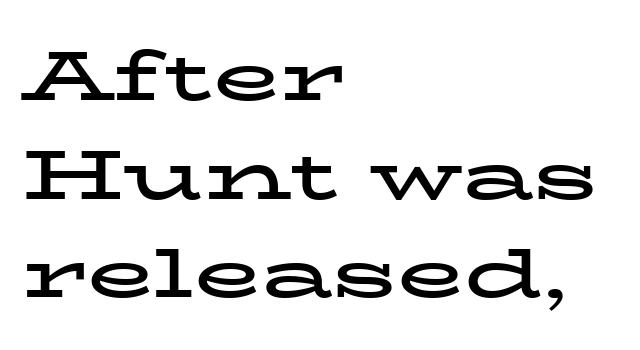
Q: Is the text bold? A: Yes.
Q: Is the text italic (slanted)? A: No, it is upright.
Q: Is the typeface a serif or a sans-serif typeface? A: Serif.
Q: Is the text underlined? A: No.
Q: How is the paragraph aligned? A: Left-aligned.
Q: Is the spacing between letters normal or unusually wide? A: Normal.
Q: Is the spacing between lines tight, normal or loose? A: Normal.
Q: Width (condensed, normal, or wide)? A: Wide.
Q: Stroke contrast? A: Low.
Q: x-height? A: Medium.
Q: Monospaced? A: No.
